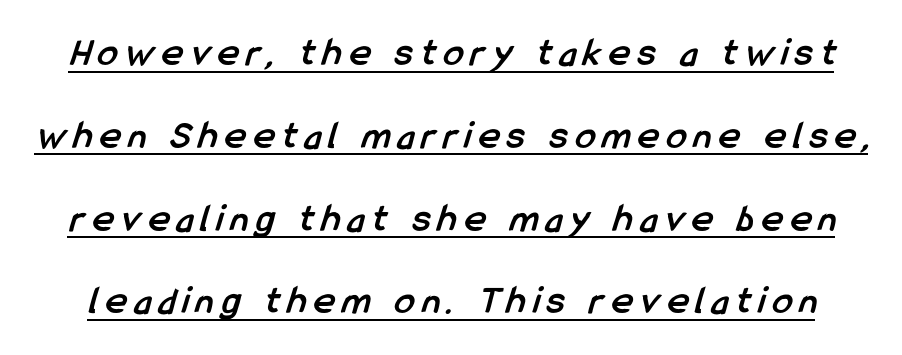
Q: Is the text bold? A: Yes.
Q: Is the typeface a serif or a sans-serif typeface? A: Sans-serif.
Q: Is the text underlined? A: Yes.
Q: Is the spacing between lines tight, normal or loose? A: Loose.
Q: Width (condensed, normal, or wide)? A: Condensed.
Q: Stroke contrast? A: Low.
Q: x-height? A: Medium.
Q: Monospaced? A: No.
